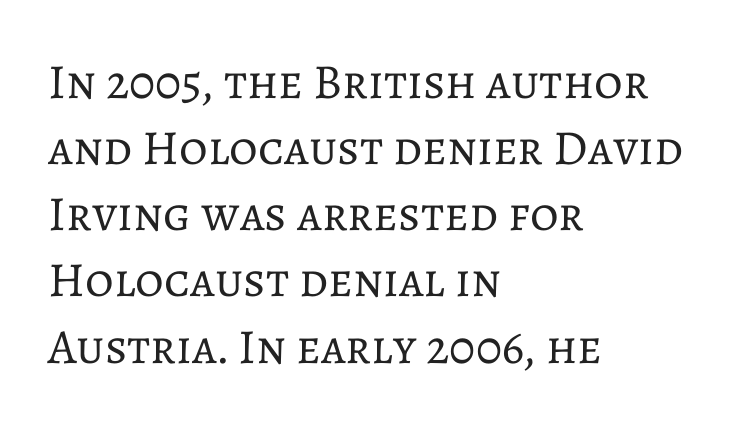
Each letter keeps its own natural width here, so spacing adapts to shape. Lines of text with bare space underneath. Tall strokes in this sample are plumb rather than angled. The typesetter chose a ragged-right arrangement here. Vertically, the passage feels balanced, rows spaced as you'd expect.
